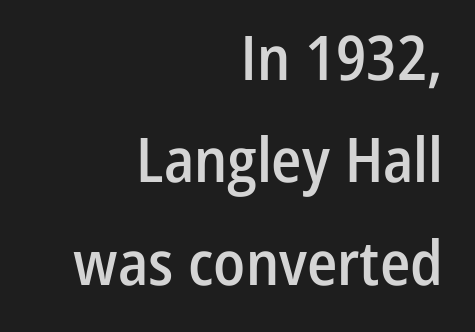
Q: Is the text bold? A: Semi-bold.
Q: Is the text italic (slanted)? A: No, it is upright.
Q: Is the typeface a serif or a sans-serif typeface? A: Sans-serif.
Q: Is the text underlined? A: No.
Q: How is the paragraph aligned? A: Right-aligned.
Q: Is the spacing between letters normal or unusually wide? A: Normal.
Q: Is the spacing between lines tight, normal or loose? A: Normal.
Q: Width (condensed, normal, or wide)? A: Condensed.
Q: Stroke contrast? A: Low.
Q: x-height? A: Medium.
Q: Monospaced? A: No.
